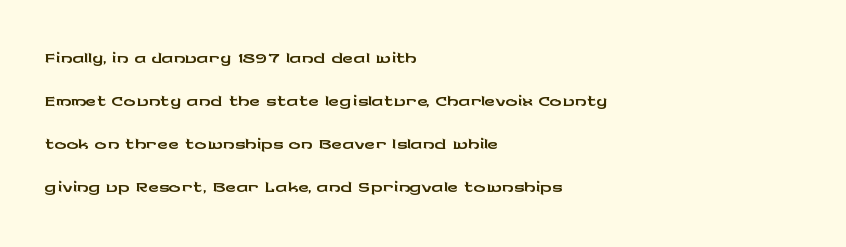
Q: Is the text italic (slanted)? A: No, it is upright.
Q: Is the typeface a serif or a sans-serif typeface? A: Sans-serif.
Q: Is the text underlined? A: No.
Q: How is the paragraph aligned? A: Left-aligned.
Q: Is the spacing between letters normal or unusually wide? A: Normal.
Q: Is the spacing between lines tight, normal or loose? A: Normal.
Q: Width (condensed, normal, or wide)? A: Wide.
Q: Stroke contrast? A: Low.
Q: x-height? A: Medium.
Q: Monospaced? A: No.
